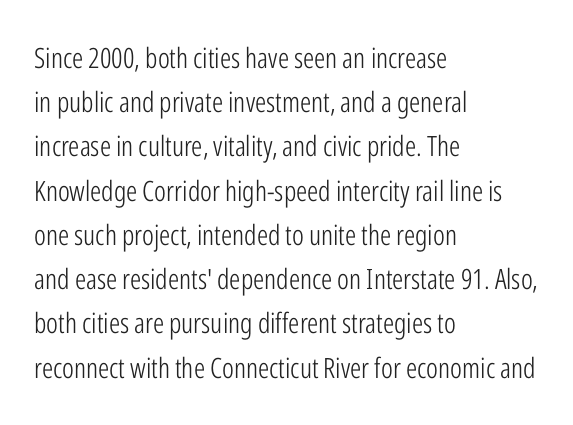
{"serif": "no", "italic": "no", "bold": "no", "weight": "light", "width": "condensed", "stroke_contrast": "low", "x_height": "medium", "monospaced": "no", "underline": "no", "align": "left", "line_spacing": "normal", "line_spacing_ratio": 1.58, "letter_spacing": "normal", "letter_spacing_em": 0.0, "glyph_px": 28}
